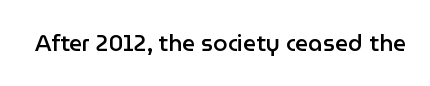
{"italic": "no", "bold": "semi", "underline": "no", "letter_spacing": "normal", "letter_spacing_em": 0.0, "glyph_px": 23}
